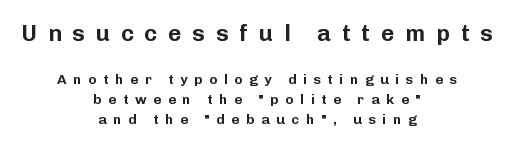
The image shows 23 px text type, upright; set centered, normal line spacing (1.42x), unusually wide letter spacing (+0.47 em), not underlined; the first (top) block is 1.64x larger.
